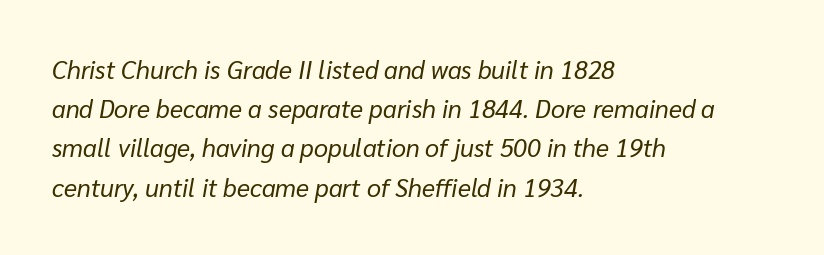
The image shows 25 px text type, italic (leaning right); set left-aligned, normal line spacing (1.57x), normal letter spacing, not underlined.
